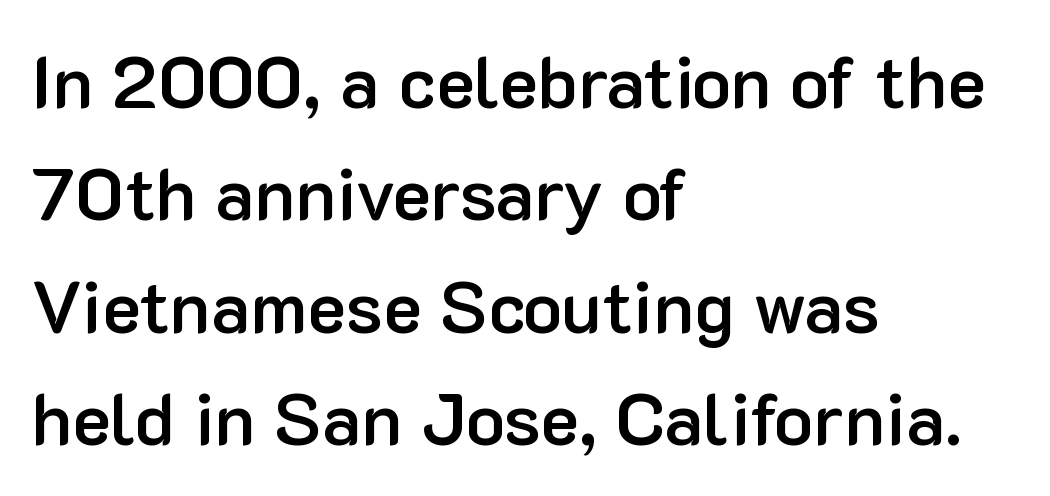
Q: Is the text bold? A: Semi-bold.
Q: Is the text italic (slanted)? A: No, it is upright.
Q: Is the typeface a serif or a sans-serif typeface? A: Sans-serif.
Q: Is the text underlined? A: No.
Q: How is the paragraph aligned? A: Left-aligned.
Q: Is the spacing between letters normal or unusually wide? A: Normal.
Q: Is the spacing between lines tight, normal or loose? A: Normal.
Q: Width (condensed, normal, or wide)? A: Normal.
Q: Stroke contrast? A: Low.
Q: x-height? A: Medium.
Q: Monospaced? A: No.
